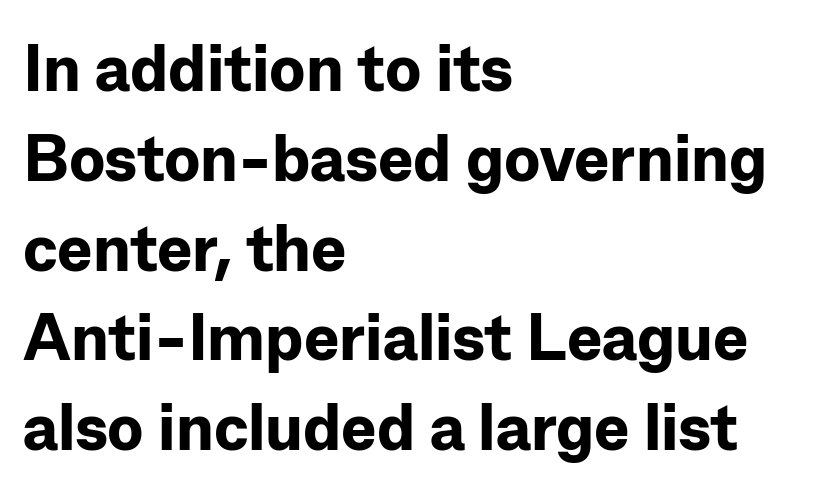
The image shows 66 px bold sans-serif type, upright; set left-aligned, normal line spacing (1.36x), normal letter spacing, not underlined; low stroke contrast and a medium x-height.
